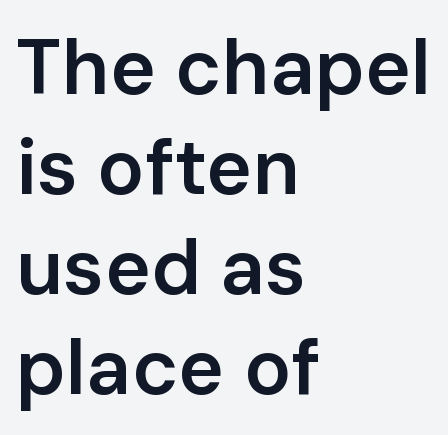
{"serif": "no", "italic": "no", "bold": "semi", "weight": "semibold", "width": "normal", "stroke_contrast": "low", "x_height": "medium", "monospaced": "no", "underline": "no", "align": "left", "line_spacing": "normal", "line_spacing_ratio": 1.28, "letter_spacing": "normal", "letter_spacing_em": 0.0, "glyph_px": 78}
